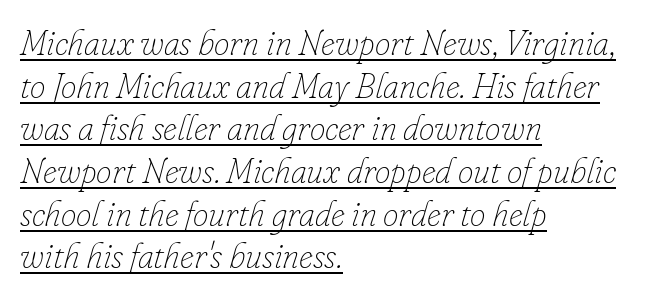
You could not count columns in this text — the font is proportionally spaced. Compared with typical body copy, the letter spacing here is the same. The letters look calm and open, with moderate or lighter stems. Compared with undecorated copy, this sample adds a rule below the words. Style check: oblique. Horizontally, the lines are justified to the leading edge only.
